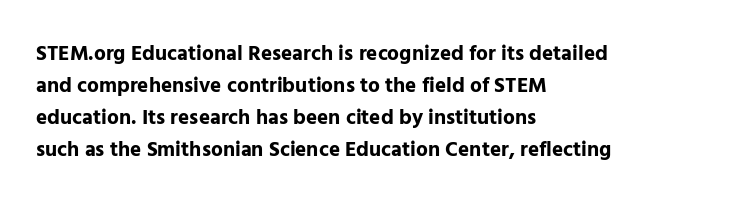
The image shows 21 px bold type, upright; set left-aligned, normal line spacing (1.53x), normal letter spacing, not underlined.
